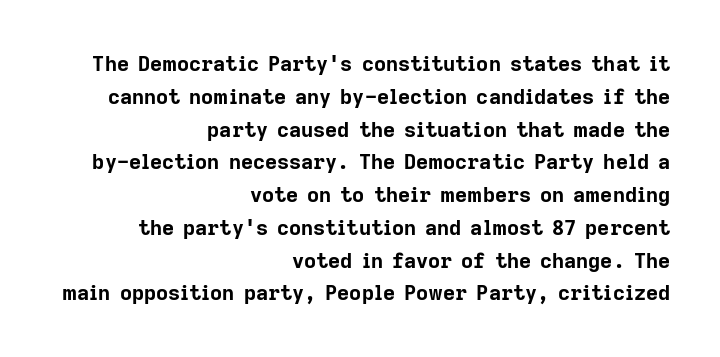
Q: Is the text bold? A: Yes.
Q: Is the text italic (slanted)? A: No, it is upright.
Q: Is the text underlined? A: No.
Q: How is the paragraph aligned? A: Right-aligned.
Q: Is the spacing between letters normal or unusually wide? A: Normal.
Q: Is the spacing between lines tight, normal or loose? A: Normal.
